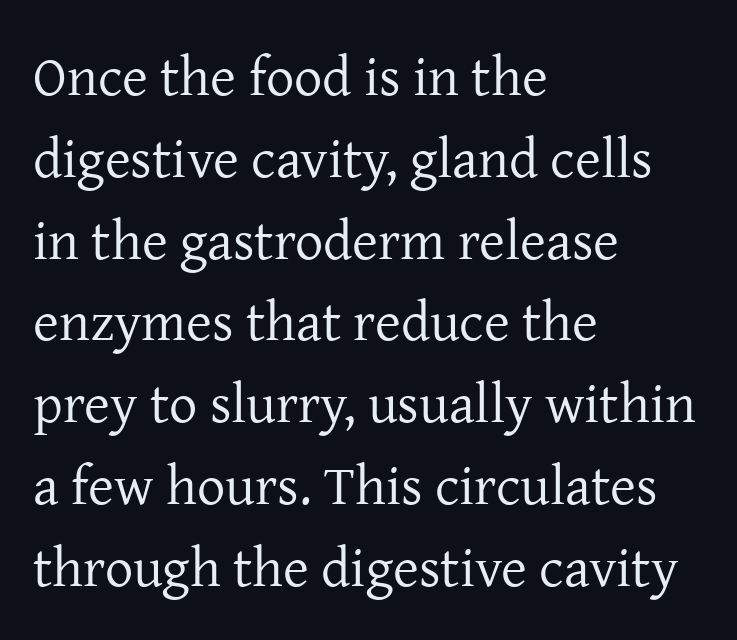
The image shows 56 px regular-weight serif type, upright; set left-aligned, normal line spacing (1.46x), normal letter spacing, not underlined; low stroke contrast and a medium x-height.
